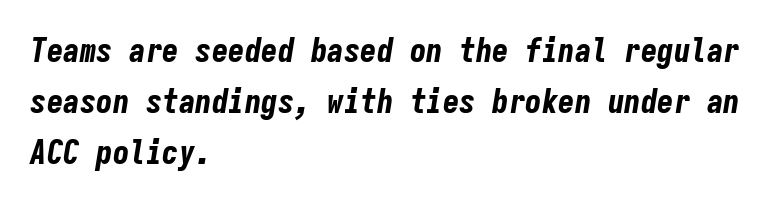
Looking at the ascenders, they clearly lean. Do the characters align in a grid? Yes, the font is monospaced. Glyph-to-glyph distance matches everyday printed text. Line spacing here is normal.
